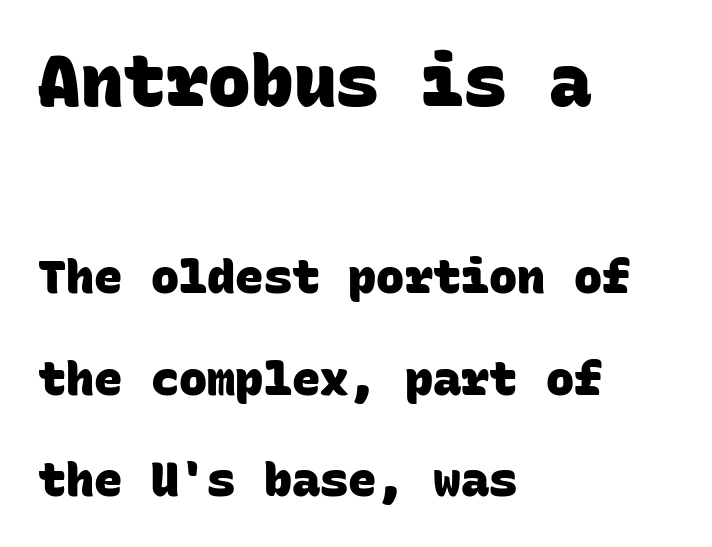
The image shows 71 px heavy sans-serif type, monospaced; set left-aligned, loose line spacing (2.16x), normal letter spacing, not underlined; the first (top) block is 1.51x larger; low stroke contrast and a large x-height.
